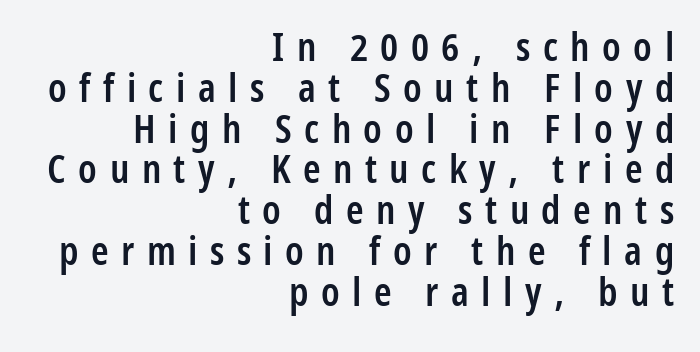
This sample uses an upright cut, with every glyph sitting square on the baseline. Note: no serifs on the glyphs. Very little white space separates one row of letters from the next. Do the characters align in a grid? No, the font is proportional. Observe the wide spacing: letters keep a clear distance from each other.
